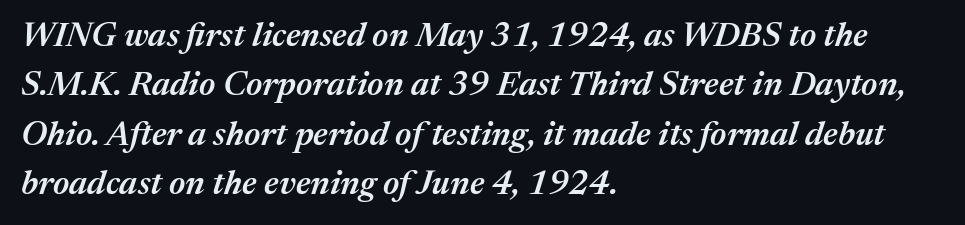
Type without underlining. The typography opts for an oblique posture over an upright one. How are the letters spaced? Ordinarily, with no added tracking. Is the type bold? Partly — it's a semibold, heavier than regular but not fully bold. Leading matches the norm, producing a regular column. The face used here is proportionally spaced, like ordinary book or web type.
